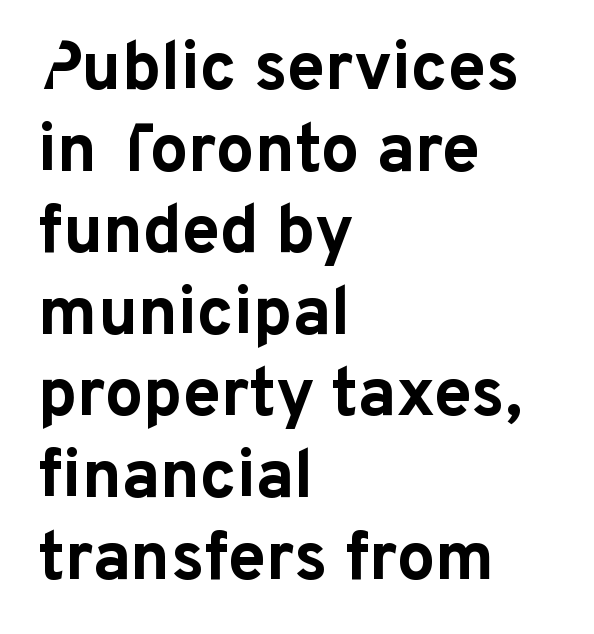
Is there any slant? The stems are plumb. Check the space under the baseline: it is left empty. The characters look thick and weighty, a clear bold. You could call the tracking neutral — neither tight nor loose. The characters display no serif detailing; their extremities are plain.
